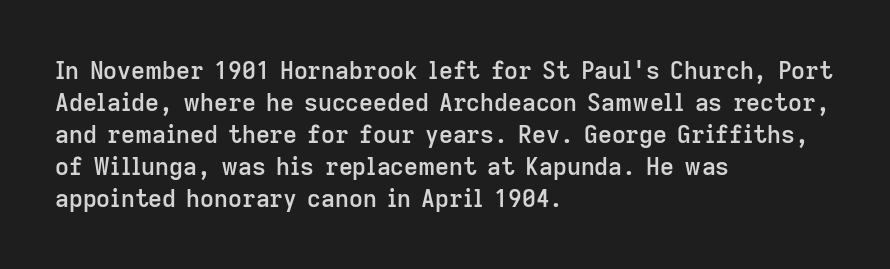
Q: Is the text bold? A: Semi-bold.
Q: Is the text italic (slanted)? A: No, it is upright.
Q: Is the text underlined? A: No.
Q: How is the paragraph aligned? A: Left-aligned.
Q: Is the spacing between letters normal or unusually wide? A: Normal.
Q: Is the spacing between lines tight, normal or loose? A: Normal.
